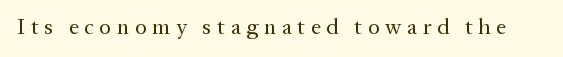
Tracking value appears strongly positive — letters spread wide. Ink coverage per letter is moderate at most. The lettering holds an erect, upright posture throughout. The space directly below the letters is spotless.
